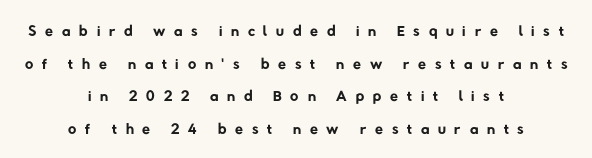
{"bold": "no", "underline": "no", "align": "center", "line_spacing": "normal", "line_spacing_ratio": 1.42, "letter_spacing": "wide", "letter_spacing_em": 0.38, "glyph_px": 23}
